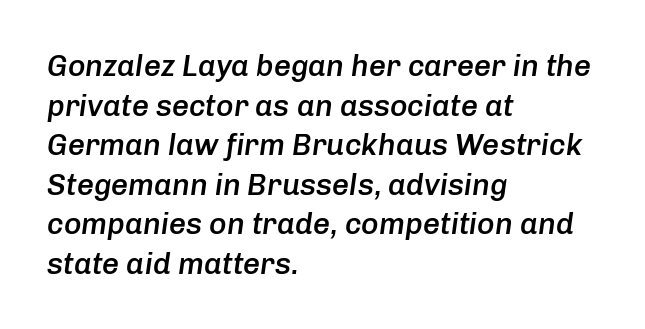
Normally led — the rows are evenly, conventionally spaced. An italicized treatment has been applied to the whole sample. Look at the stroke-to-counter ratio: somewhat heavy, a semibold. The words here are not underlined. These lines keep a tight, regular rhythm from letter to letter. The passage is arranged the way most books set body copy — flush left.
